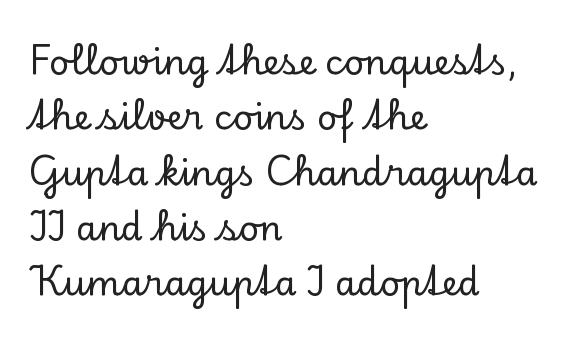
Q: Is the text italic (slanted)? A: No, it is upright.
Q: Is the text underlined? A: No.
Q: How is the paragraph aligned? A: Left-aligned.
Q: Is the spacing between letters normal or unusually wide? A: Normal.
Q: Is the spacing between lines tight, normal or loose? A: Normal.
Q: Width (condensed, normal, or wide)? A: Normal.
Q: Stroke contrast? A: Low.
Q: x-height? A: Small.
Q: Monospaced? A: No.
